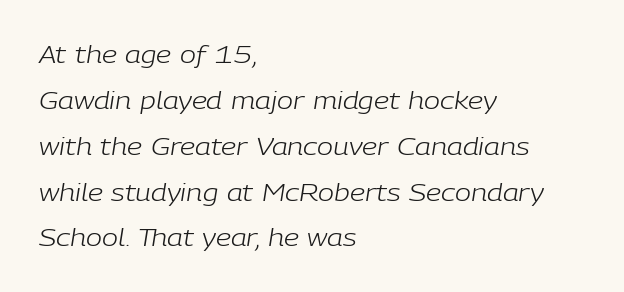
The image shows 24 px text type, italic (leaning right); set left-aligned, loose line spacing (1.91x), normal letter spacing, not underlined.
